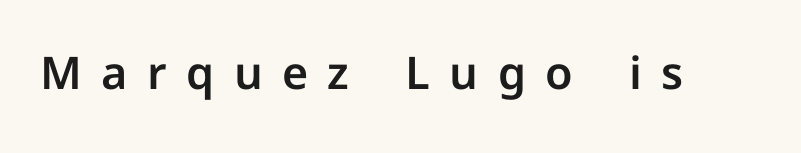
Observe the wide spacing: letters keep a clear distance from each other. A typesetter would call this proportional, since set widths differ per character. Look at the bottom of the vertical strokes: they stop flat, with no serifs. Descenders hang freely into open space.
